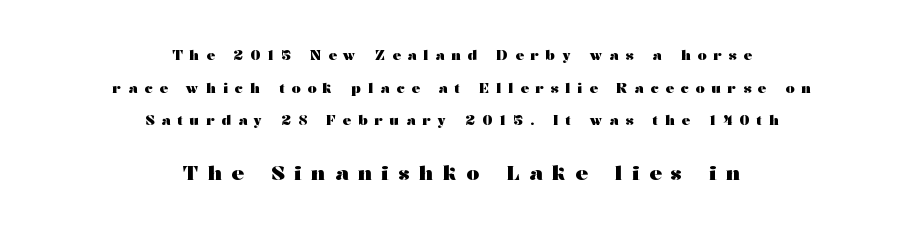
Q: Is the text bold? A: Yes.
Q: Is the text italic (slanted)? A: No, it is upright.
Q: Is the text underlined? A: No.
Q: How is the paragraph aligned? A: Centered.
Q: Is the spacing between letters normal or unusually wide? A: Unusually wide.
Q: Is the spacing between lines tight, normal or loose? A: Loose.
Q: Which block of text is set in a larger size, the first (top) or the second (bottom)? A: The second (bottom) one.
